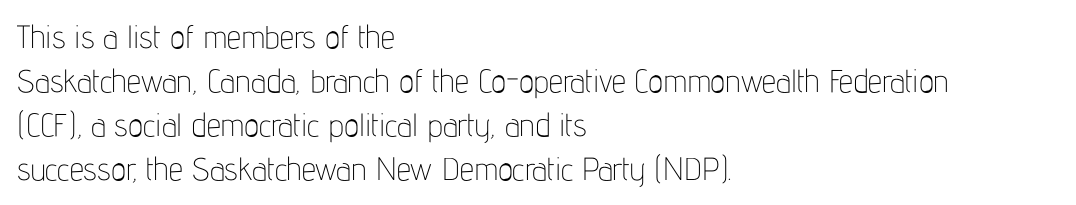
The image shows 32 px thin, condensed sans-serif type, upright; set left-aligned, normal line spacing (1.37x), normal letter spacing, not underlined; low stroke contrast and a medium x-height.
